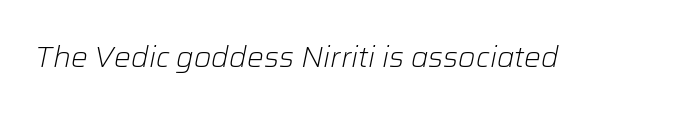
Glyph-to-glyph distance matches everyday printed text. Proportional: the letters do not fall into vertical columns. The characters are drawn with everyday or finer stroke widths. Rule under the text: the space is simply empty.
